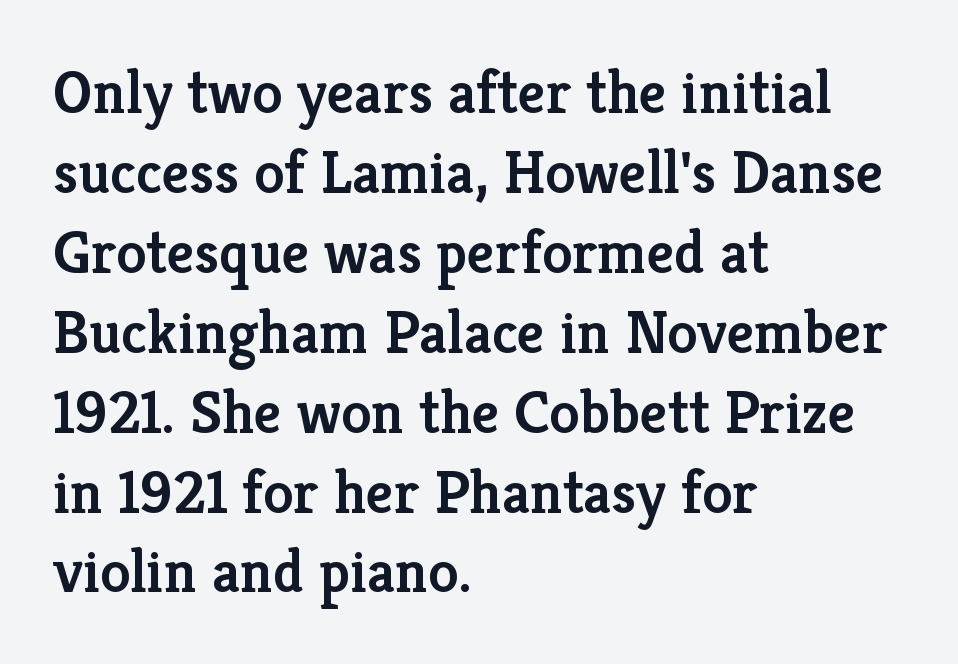
{"serif": "yes", "italic": "no", "bold": "semi", "weight": "semibold", "width": "normal", "stroke_contrast": "low", "x_height": "medium", "monospaced": "no", "underline": "no", "align": "left", "line_spacing": "normal", "line_spacing_ratio": 1.31, "letter_spacing": "normal", "letter_spacing_em": 0.0, "glyph_px": 61}
